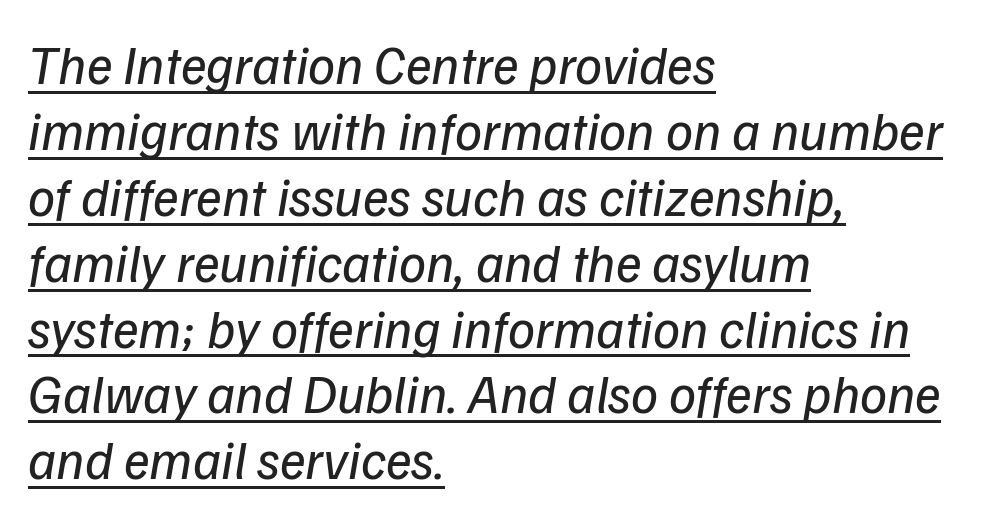
The image shows 54 px regular-weight type, italic (leaning right); set left-aligned, line spacing 1.22x, normal letter spacing, underlined; low stroke contrast and a medium x-height.
